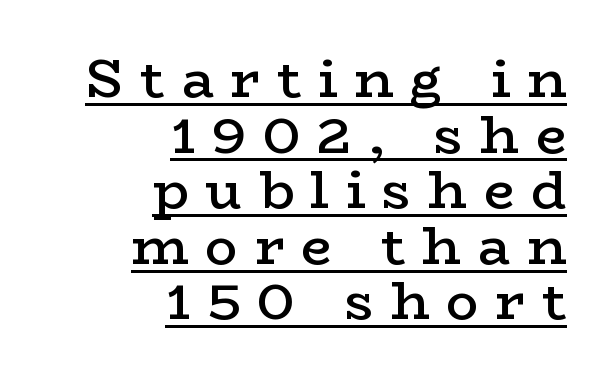
{"serif": "yes", "italic": "no", "bold": "semi", "weight": "semibold", "width": "wide", "stroke_contrast": "low", "x_height": "medium", "monospaced": "no", "underline": "yes", "align": "right", "line_spacing": "tight", "line_spacing_ratio": 1.03, "letter_spacing": "wide", "letter_spacing_em": 0.31, "glyph_px": 54}
